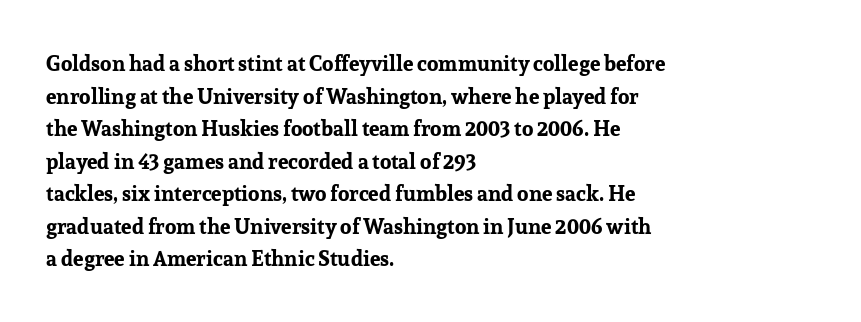
The rendering anchors every line to the left-hand side. In terms of posture, this sample is upright. This sample uses plain, unmodified letter spacing. The gap between lines stays unmarked.
